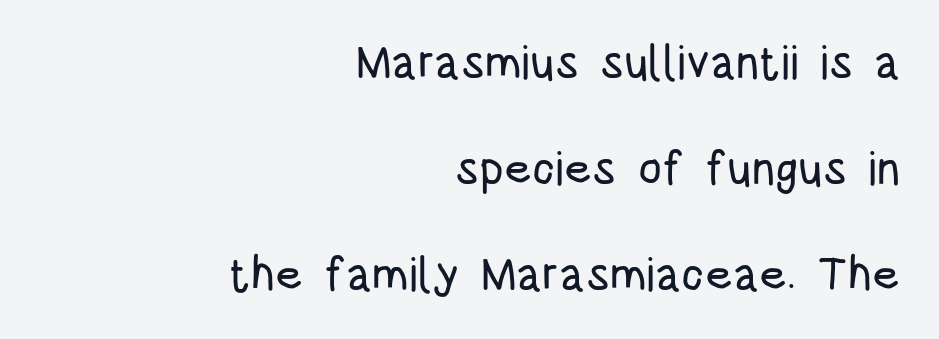
The image shows 47 px condensed sans-serif type, upright; set right-aligned, loose line spacing (2.26x), normal letter spacing, not underlined; low stroke contrast and a large x-height.
